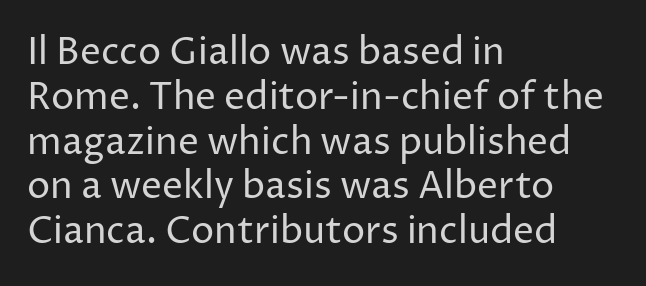
The image shows 37 px regular-weight sans-serif type, upright; set left-aligned, line spacing 1.21x, normal letter spacing, not underlined; low stroke contrast and a medium x-height.
